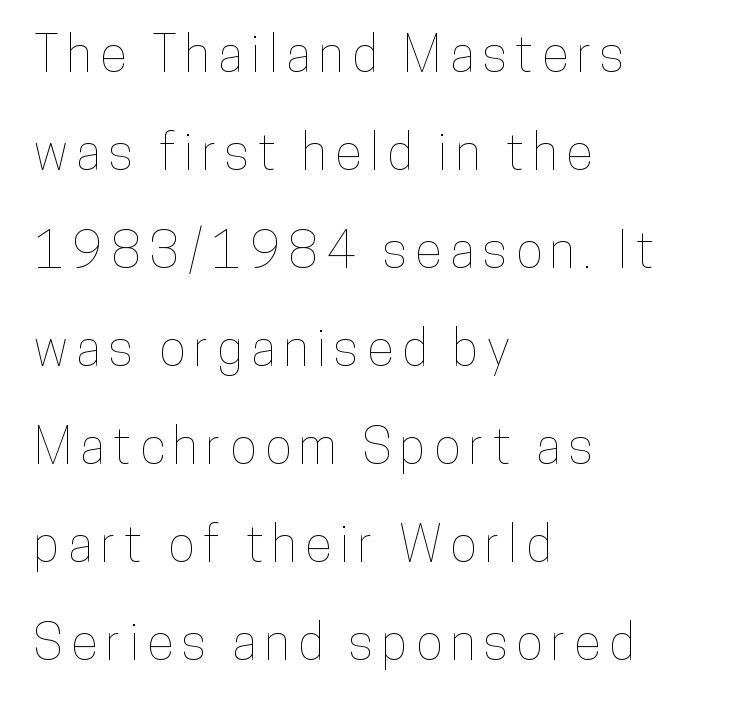
The image shows 50 px condensed type, upright; set left-aligned, loose line spacing (1.96x), not underlined; low stroke contrast and a medium x-height.
